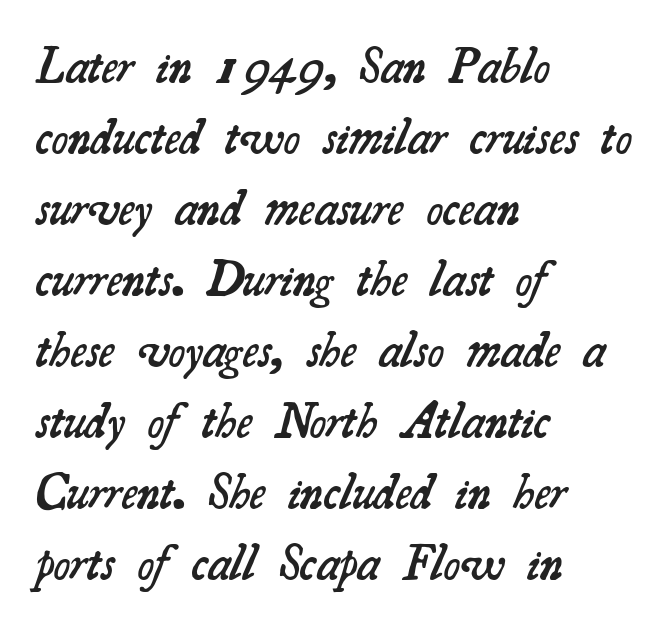
The image shows 50 px semibold serif type; set left-aligned, normal line spacing (1.42x), normal letter spacing, not underlined; medium stroke contrast and a small x-height.
